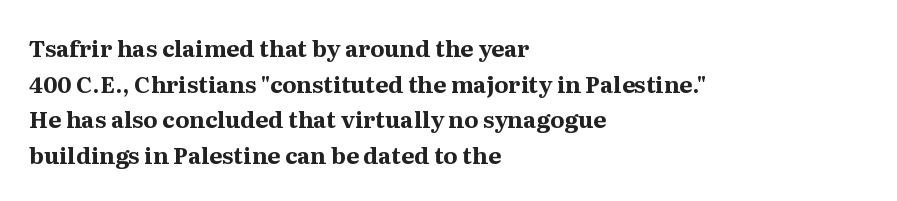
Is the block centered? No — it sits flush against the left margin. A full-strength bold gives these letters their thick strokes. The zone under the glyphs is completely vacant. This sample uses an upright cut, with every glyph sitting square on the baseline. The passage shown has conventional tracking throughout. The line-height multiplier appears to be the usual default.
